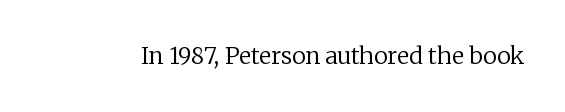
The image shows 23 px text type, upright; set normal letter spacing, not underlined.
